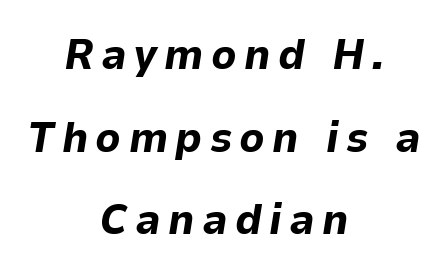
{"italic": "yes", "lean": "right", "slant_degrees": 9, "bold": "yes", "weight": "bold", "width": "normal", "stroke_contrast": "low", "x_height": "medium", "monospaced": "no", "underline": "no", "align": "center", "line_spacing": "loose", "line_spacing_ratio": 1.92, "glyph_px": 43}
